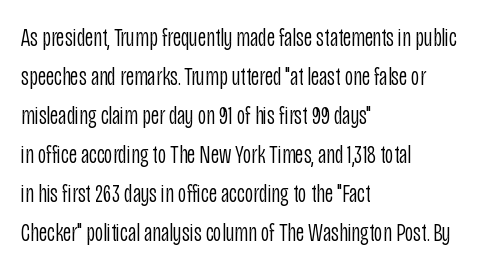
Q: Is the text bold? A: No.
Q: Is the text italic (slanted)? A: No, it is upright.
Q: Is the text underlined? A: No.
Q: How is the paragraph aligned? A: Left-aligned.
Q: Is the spacing between letters normal or unusually wide? A: Normal.
Q: Is the spacing between lines tight, normal or loose? A: Normal.
